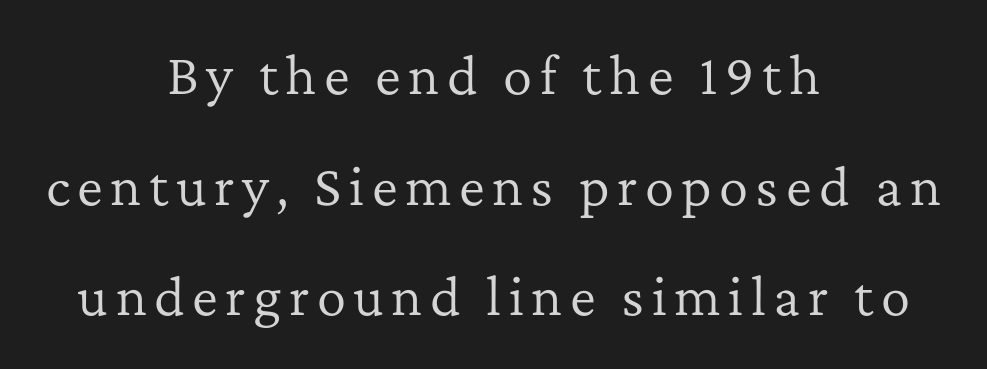
Notice the wide empty band between every row — that's loose leading. The font sits on the lighter half of the weight spectrum, regular included. Where is the straight margin? There isn't one; the lines are centered. Each letter keeps its own natural width here, so spacing adapts to shape. Are there feet on the stems? There are — it's a serif. The gap between lines stays unmarked.
